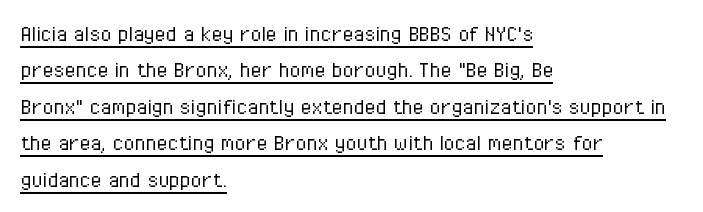
On a weight scale, this lands at 450 or below. A roman cut, with each character standing at attention. Notice how the passage keeps a crisp vertical edge on the left only. Nothing unusual about the tracking: characters are spaced as the font intends. A rule runs beneath these lines of type. Vertical spacing — default.
